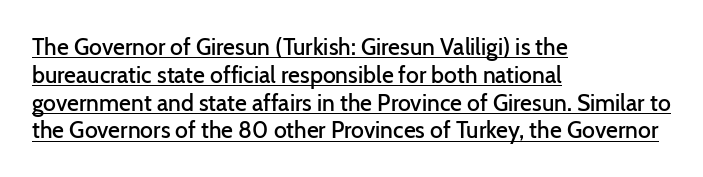
Students, this is semibold: more ink than regular, less than bold. Students, observe the line beneath the letters — that is underlining. Vertical strokes here are truly vertical. The lines in this sample share a left origin and differ only in where they stop. Default kerning and tracking; the words read as compact shapes.
